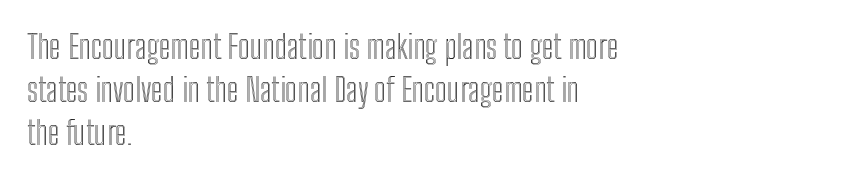
Q: Is the text italic (slanted)? A: No, it is upright.
Q: Is the text underlined? A: No.
Q: How is the paragraph aligned? A: Left-aligned.
Q: Is the spacing between letters normal or unusually wide? A: Normal.
Q: Is the spacing between lines tight, normal or loose? A: Normal.
Q: Width (condensed, normal, or wide)? A: Condensed.
Q: x-height? A: Medium.
Q: Monospaced? A: No.
